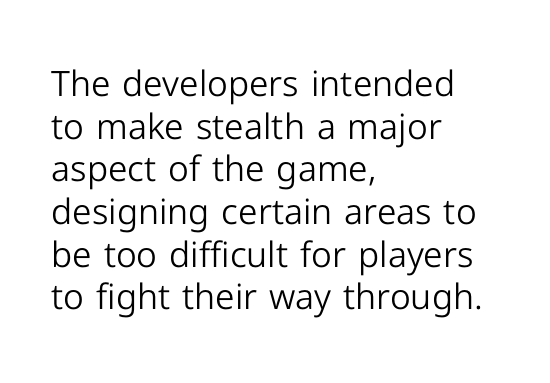
Visually the block forms a straight wall on the left and a jagged coastline on the right. The passage shown is typed in a proportional face where columns would drift. The strip under each line holds only bare page. The characters are drawn with everyday or finer stroke widths. The typography opts for an upright posture over an oblique one.
